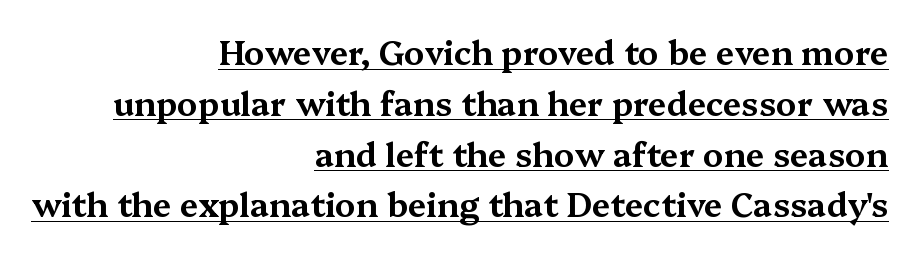
Q: Is the text italic (slanted)? A: No, it is upright.
Q: Is the typeface a serif or a sans-serif typeface? A: Serif.
Q: Is the text underlined? A: Yes.
Q: How is the paragraph aligned? A: Right-aligned.
Q: Is the spacing between letters normal or unusually wide? A: Normal.
Q: Is the spacing between lines tight, normal or loose? A: Normal.
Q: Width (condensed, normal, or wide)? A: Wide.
Q: Stroke contrast? A: Medium.
Q: x-height? A: Medium.
Q: Monospaced? A: No.
